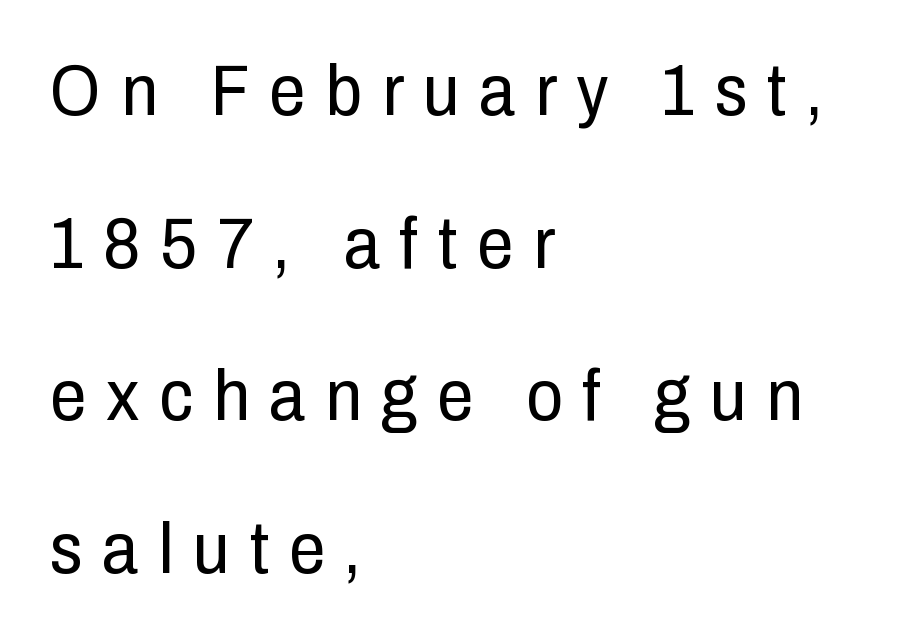
The image shows 73 px regular-weight, condensed sans-serif type, upright; set left-aligned, loose line spacing (2.09x), unusually wide letter spacing (+0.27 em), not underlined; low stroke contrast and a medium x-height.
